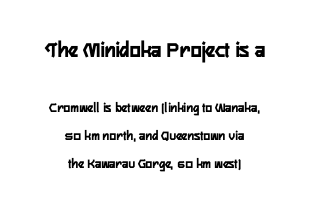
{"italic": "no", "underline": "no", "align": "center", "line_spacing": "loose", "line_spacing_ratio": 1.99, "letter_spacing": "normal", "letter_spacing_em": 0.0, "larger_block": "first", "size_ratio": 1.64, "glyph_px": 23}
